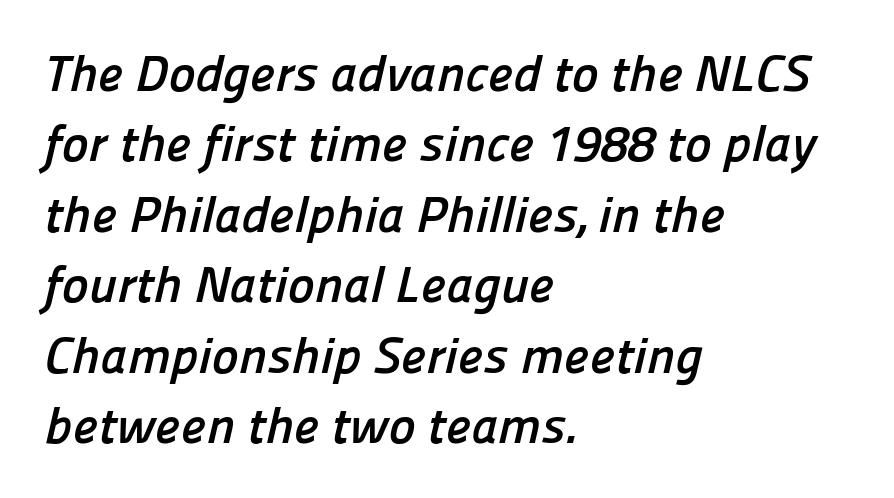
{"serif": "no", "bold": "yes", "weight": "semibold", "width": "normal", "stroke_contrast": "low", "x_height": "medium", "monospaced": "no", "underline": "no", "align": "left", "line_spacing": "normal", "line_spacing_ratio": 1.38, "letter_spacing": "normal", "letter_spacing_em": 0.0, "glyph_px": 51}
